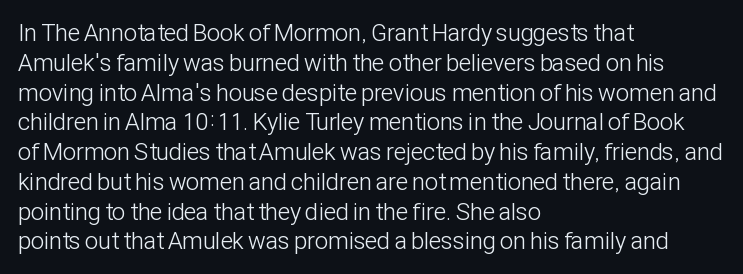
{"italic": "no", "bold": "no", "underline": "no", "align": "left", "line_spacing_ratio": 1.24, "letter_spacing": "normal", "letter_spacing_em": 0.0, "glyph_px": 24}
